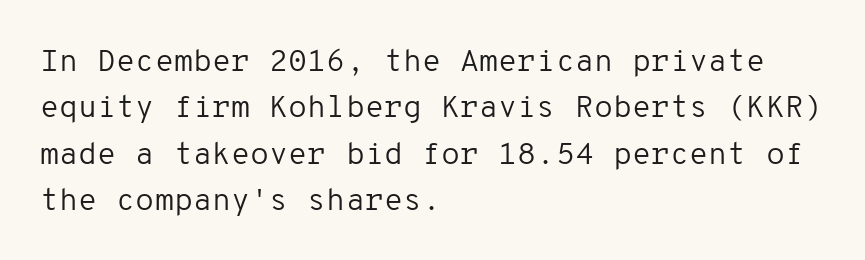
{"serif": "no", "italic": "no", "bold": "no", "weight": "regular", "width": "normal", "stroke_contrast": "low", "x_height": "medium", "monospaced": "yes", "underline": "no", "align": "left", "line_spacing": "normal", "line_spacing_ratio": 1.5, "letter_spacing": "normal", "letter_spacing_em": 0.0, "glyph_px": 31}
